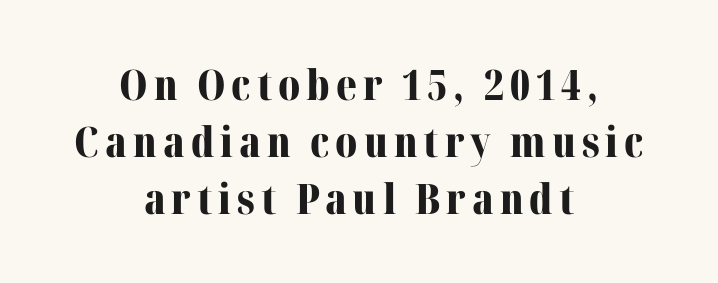
Q: Is the text bold? A: Yes.
Q: Is the text italic (slanted)? A: No, it is upright.
Q: Is the typeface a serif or a sans-serif typeface? A: Serif.
Q: Is the text underlined? A: No.
Q: How is the paragraph aligned? A: Centered.
Q: Is the spacing between lines tight, normal or loose? A: Normal.
Q: Width (condensed, normal, or wide)? A: Normal.
Q: Stroke contrast? A: Medium.
Q: x-height? A: Medium.
Q: Monospaced? A: No.
